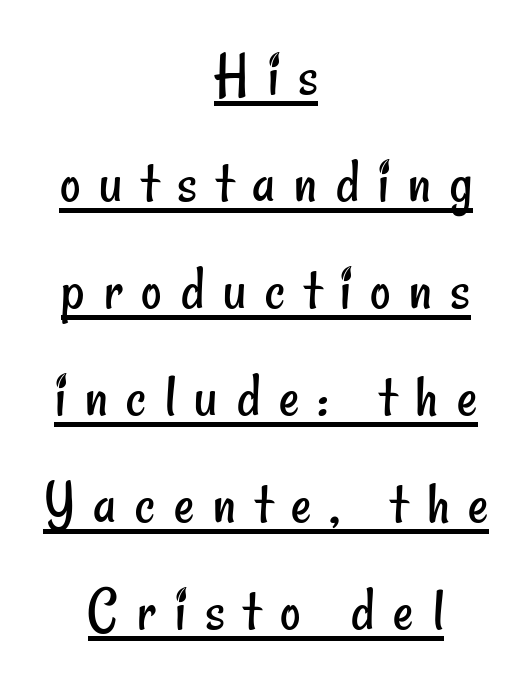
The image shows 63 px regular-weight, condensed sans-serif type; set centered, normal line spacing (1.7x), unusually wide letter spacing (+0.3 em), underlined; low stroke contrast and a small x-height.
